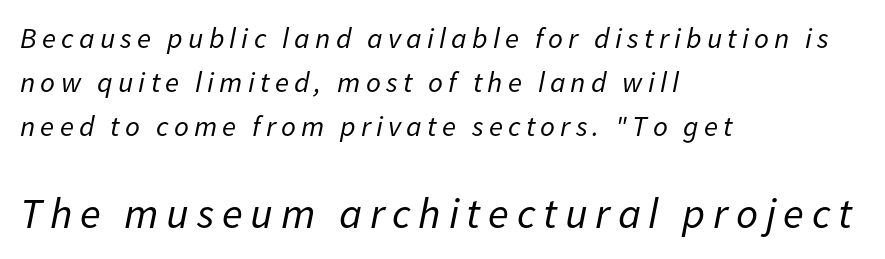
{"italic": "yes", "lean": "right", "slant_degrees": 11, "bold": "no", "weight": "regular", "width": "normal", "stroke_contrast": "low", "x_height": "medium", "monospaced": "no", "underline": "no", "align": "left", "line_spacing": "normal", "line_spacing_ratio": 1.52, "larger_block": "second", "size_ratio": 1.48, "glyph_px": 43}
